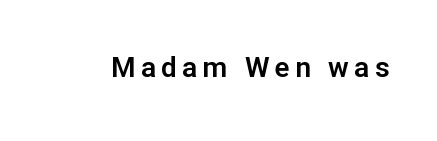
Q: Is the text italic (slanted)? A: No, it is upright.
Q: Is the typeface a serif or a sans-serif typeface? A: Sans-serif.
Q: Is the text underlined? A: No.
Q: Width (condensed, normal, or wide)? A: Normal.
Q: Stroke contrast? A: Low.
Q: x-height? A: Medium.
Q: Monospaced? A: No.
